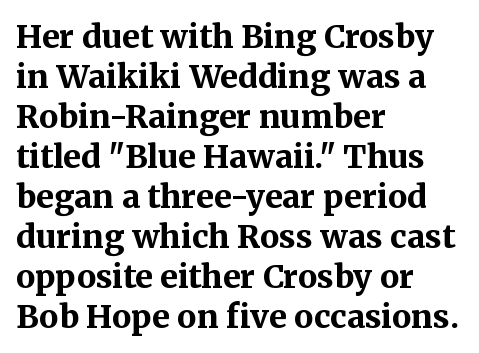
The image shows 32 px bold serif type, upright; set left-aligned, normal line spacing (1.25x), normal letter spacing, not underlined; medium stroke contrast and a medium x-height.
